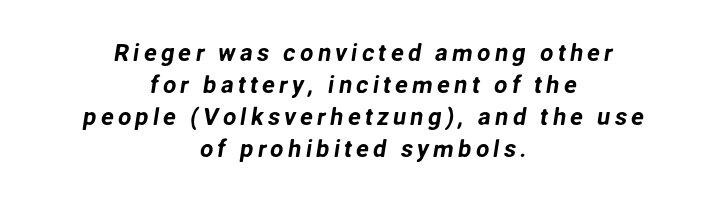
The setting favours the middle, as headings and verse often do. The space beneath each line is pristine and unruled. Each new line begins a customary step beneath the previous one.
